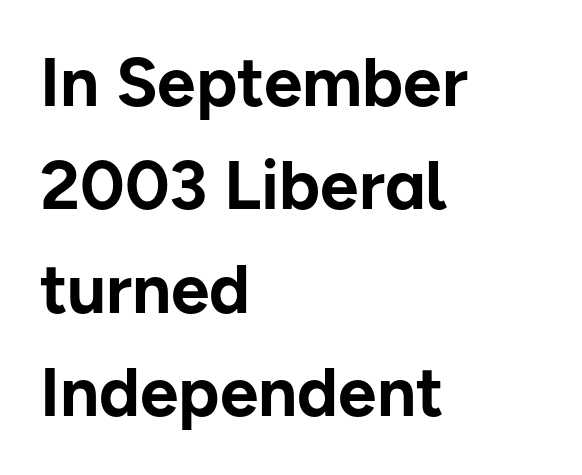
Q: Is the text bold? A: Yes.
Q: Is the text italic (slanted)? A: No, it is upright.
Q: Is the typeface a serif or a sans-serif typeface? A: Sans-serif.
Q: Is the text underlined? A: No.
Q: How is the paragraph aligned? A: Left-aligned.
Q: Is the spacing between letters normal or unusually wide? A: Normal.
Q: Is the spacing between lines tight, normal or loose? A: Normal.
Q: Width (condensed, normal, or wide)? A: Normal.
Q: Stroke contrast? A: Low.
Q: x-height? A: Medium.
Q: Monospaced? A: No.
